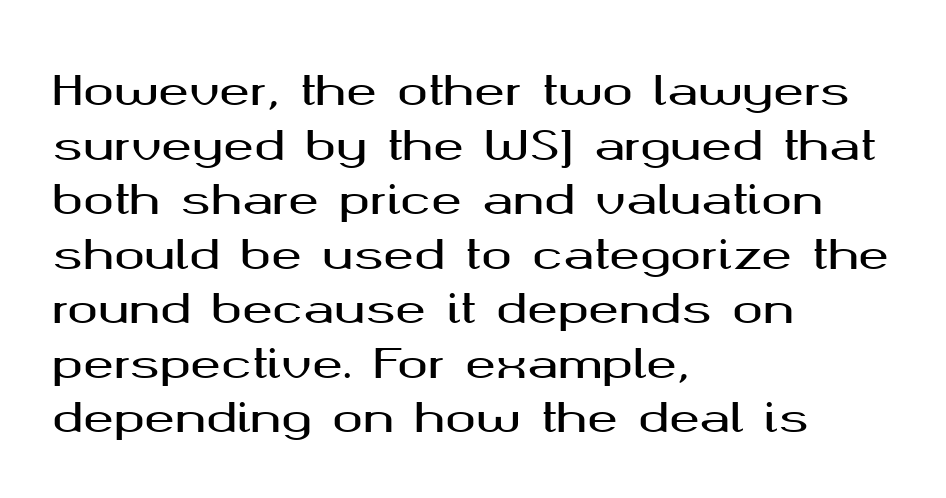
Regular leading. This sample uses an upright cut, with every glyph sitting square on the baseline. Anything drawn beneath the words? Only blank space. A typesetter would call this proportional, since set widths differ per character.
